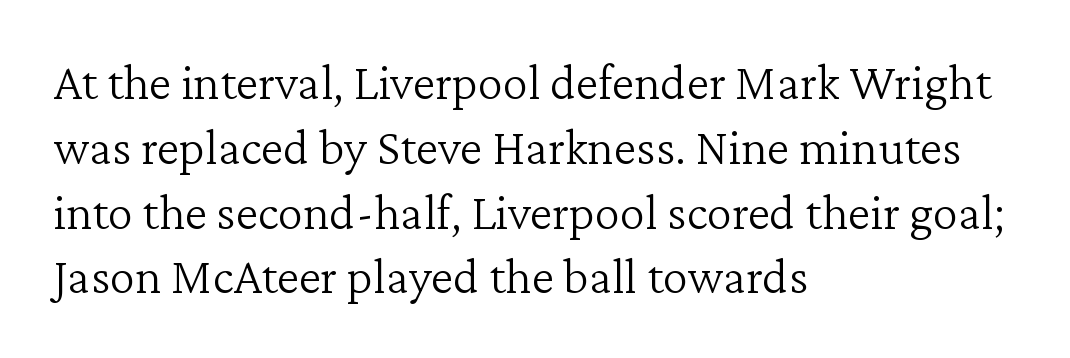
The image shows 51 px light serif type, upright; set left-aligned, normal line spacing (1.27x), normal letter spacing, not underlined; low stroke contrast and a medium x-height.
